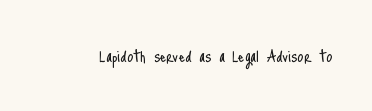
{"italic": "no", "bold": "no", "underline": "no", "letter_spacing": "normal", "letter_spacing_em": 0.0, "glyph_px": 20}
